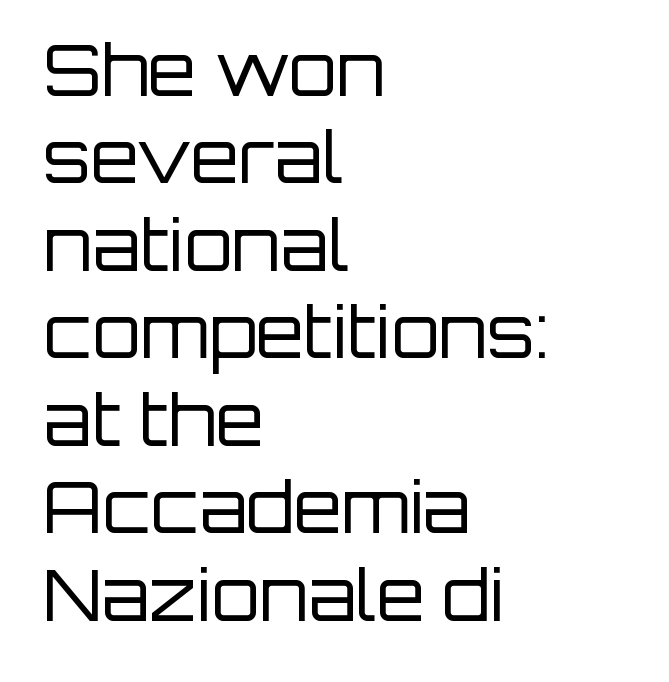
In terms of letterform style, serifs are entirely absent. Short and long lines alike share a common starting point at left. The letterforms sit at book weight or below. Look at the tracking — it's just the regular setting, nothing added. In terms of leading, this rendering sits right in the middle.
